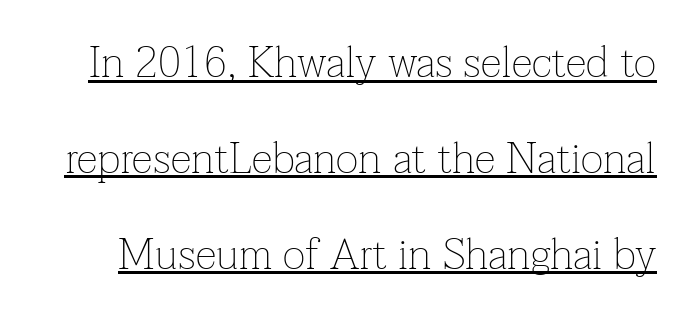
The rendering uses a large line-height, opening up the rows. Underlined type. Is this a fixed-width face? No — the glyphs have proportional, varying widths. Nothing heavy about these letters — not bold at all.
